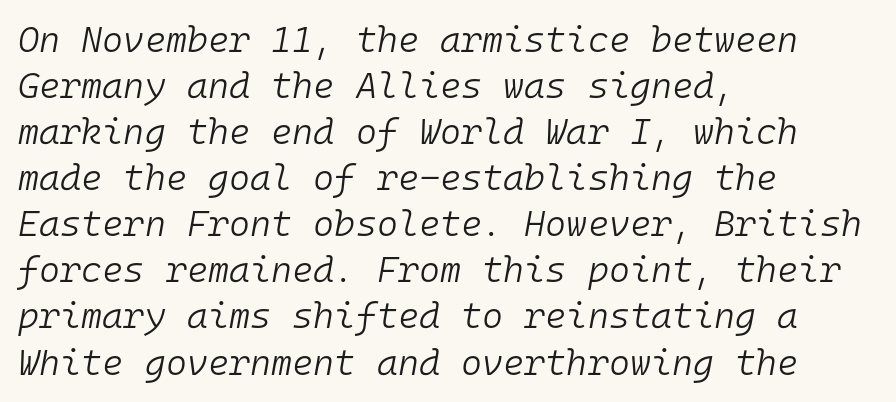
The image shows 36 px light type, italic (leaning right), monospaced; set left-aligned, normal line spacing (1.28x), normal letter spacing, not underlined; low stroke contrast and a medium x-height.
